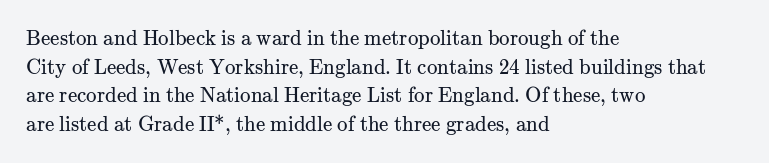
Line beginnings align vertically; line endings do not. Whoever set this chose a conventional vertical rhythm. Stroke mass is kept to a normal reading level or below. Nobody touched the tracking dial on this one.
